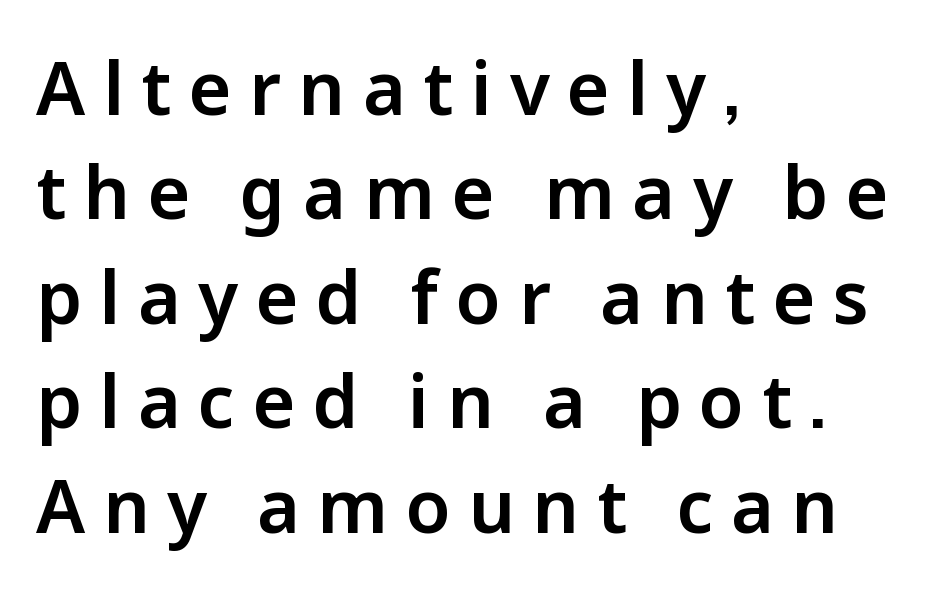
Students, note that the glyphs here are deliberately spaced far apart. Letterform terminals end flat and unadorned throughout the passage. The rows are spaced the way most documents space them. Proportional: the letters do not fall into vertical columns. The compositor pushed each line to the left boundary. Notice how the stems are strictly vertical — no italics here.
